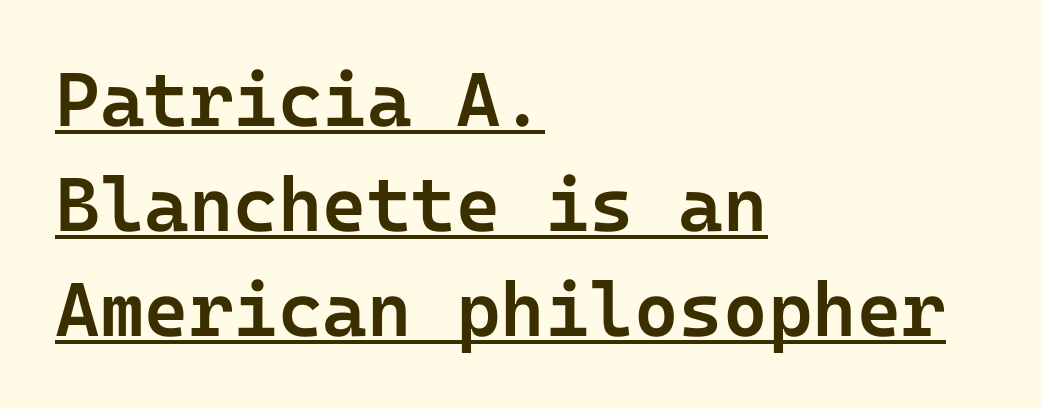
Q: Is the text bold? A: Semi-bold.
Q: Is the text italic (slanted)? A: No, it is upright.
Q: Is the typeface a serif or a sans-serif typeface? A: Sans-serif.
Q: Is the text underlined? A: Yes.
Q: How is the paragraph aligned? A: Left-aligned.
Q: Is the spacing between letters normal or unusually wide? A: Normal.
Q: Is the spacing between lines tight, normal or loose? A: Normal.
Q: Width (condensed, normal, or wide)? A: Normal.
Q: Stroke contrast? A: Low.
Q: x-height? A: Medium.
